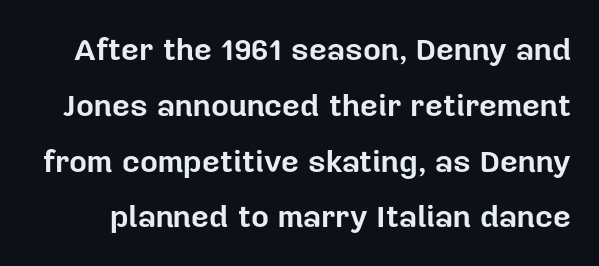
{"serif": "no", "italic": "no", "bold": "yes", "weight": "bold", "width": "normal", "stroke_contrast": "low", "x_height": "medium", "monospaced": "no", "underline": "no", "line_spacing_ratio": 1.8, "letter_spacing": "normal", "letter_spacing_em": 0.0, "glyph_px": 31}
